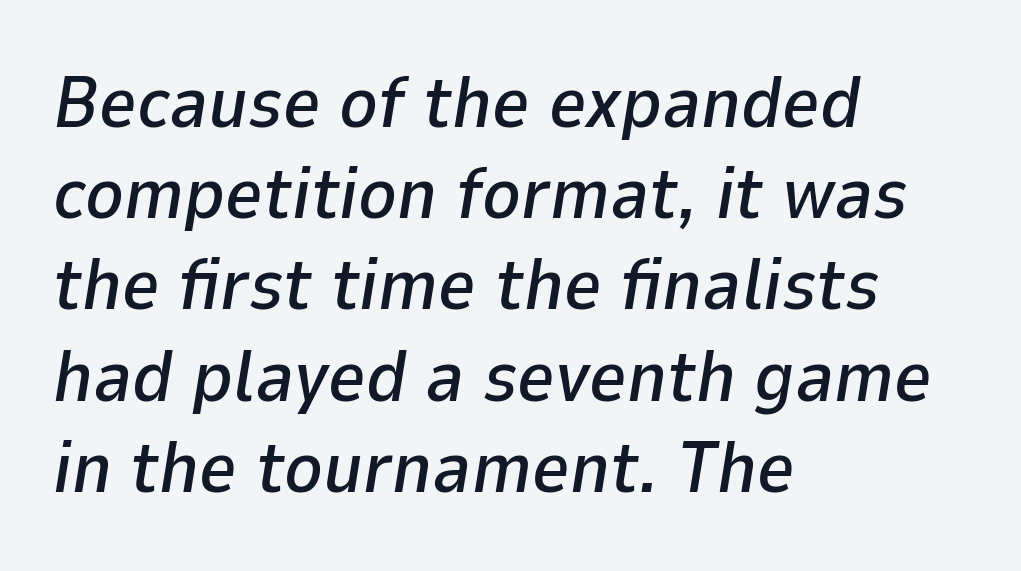
Q: Is the text italic (slanted)? A: Yes, it leans right by about 9 degrees.
Q: Is the text underlined? A: No.
Q: How is the paragraph aligned? A: Left-aligned.
Q: Is the spacing between letters normal or unusually wide? A: Normal.
Q: Is the spacing between lines tight, normal or loose? A: Normal.
Q: Width (condensed, normal, or wide)? A: Normal.
Q: Stroke contrast? A: Low.
Q: x-height? A: Medium.
Q: Monospaced? A: No.
